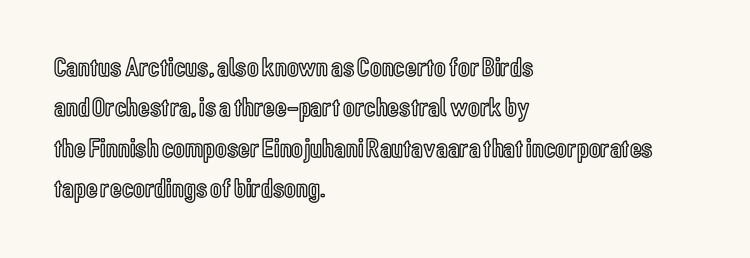
{"italic": "no", "underline": "no", "align": "left", "line_spacing": "normal", "line_spacing_ratio": 1.5, "letter_spacing": "normal", "letter_spacing_em": 0.0, "glyph_px": 27}
